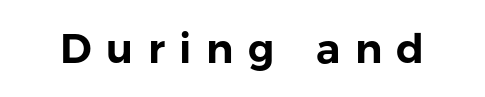
The image shows 41 px sans-serif type, upright; set unusually wide letter spacing (+0.35 em), not underlined; low stroke contrast and a medium x-height.
